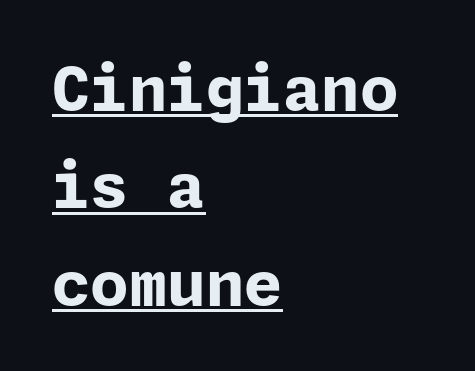
Q: Is the text bold? A: Yes.
Q: Is the text italic (slanted)? A: No, it is upright.
Q: Is the typeface a serif or a sans-serif typeface? A: Sans-serif.
Q: Is the text underlined? A: Yes.
Q: How is the paragraph aligned? A: Left-aligned.
Q: Is the spacing between letters normal or unusually wide? A: Normal.
Q: Is the spacing between lines tight, normal or loose? A: Normal.
Q: Width (condensed, normal, or wide)? A: Normal.
Q: Stroke contrast? A: Low.
Q: x-height? A: Medium.
